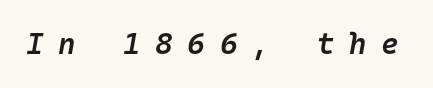
The image shows 30 px semibold type, italic (leaning right), monospaced; set unusually wide letter spacing (+0.49 em), not underlined; low stroke contrast and a medium x-height.
